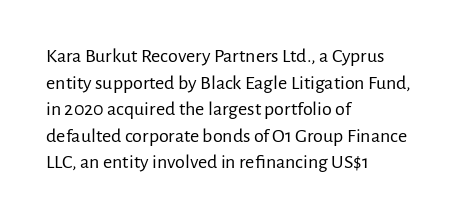
{"italic": "no", "bold": "no", "underline": "no", "align": "left", "line_spacing": "normal", "line_spacing_ratio": 1.33, "letter_spacing": "normal", "letter_spacing_em": 0.0, "glyph_px": 20}
